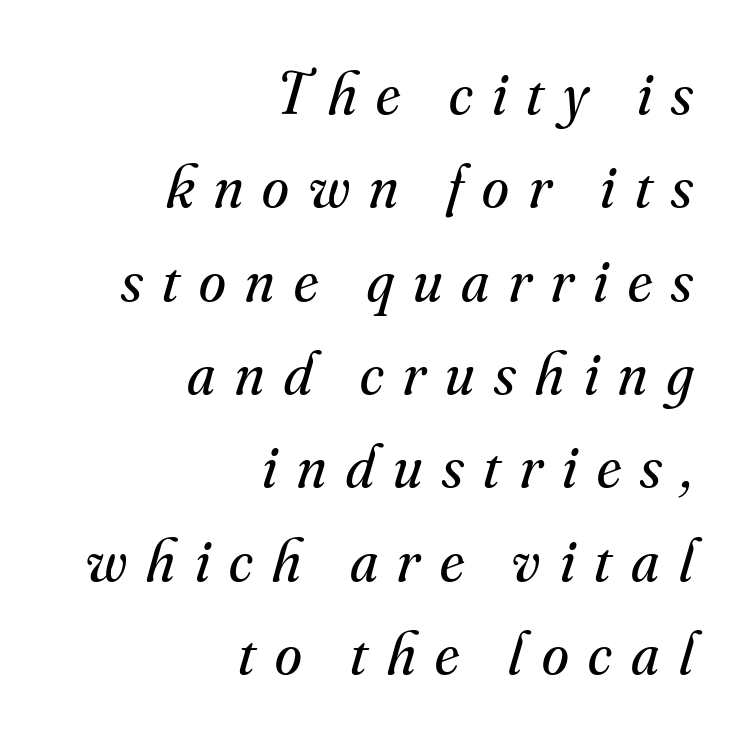
{"serif": "yes", "italic": "yes", "lean": "right", "slant_degrees": 16, "bold": "no", "weight": "regular", "width": "normal", "stroke_contrast": "medium", "x_height": "small", "monospaced": "no", "underline": "no", "align": "right", "line_spacing": "normal", "line_spacing_ratio": 1.53, "letter_spacing": "wide", "letter_spacing_em": 0.32, "glyph_px": 61}
